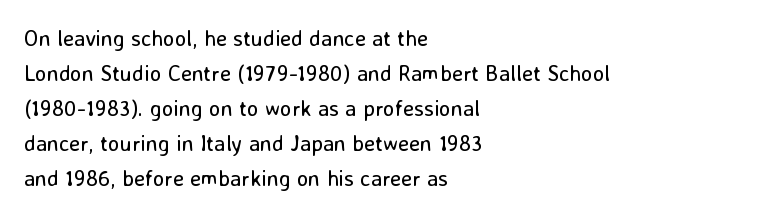
The image shows 22 px text type, upright; set left-aligned, normal line spacing (1.59x), normal letter spacing, not underlined.
